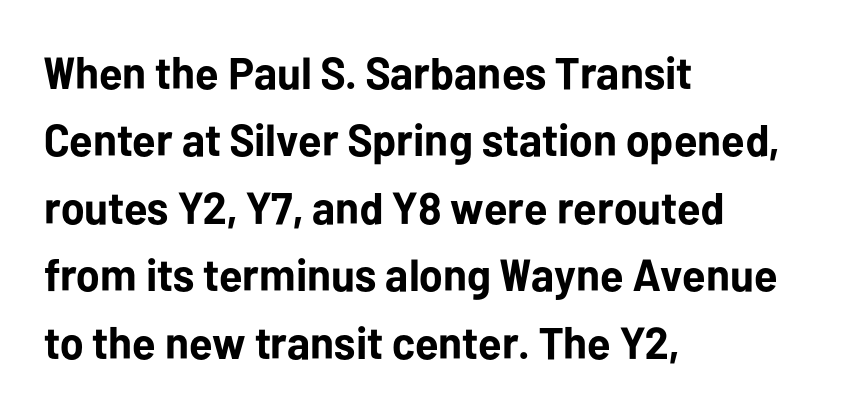
Honestly, the letter spacing is just normal — you wouldn't notice it. This is sans-serif lettering, the kind often seen on screens and signage. Anything drawn beneath the words? Only blank space. Varying glyph widths throughout — classic text-font behaviour. The letters stand straight up with perfectly vertical stems. Alignment: flush left.
